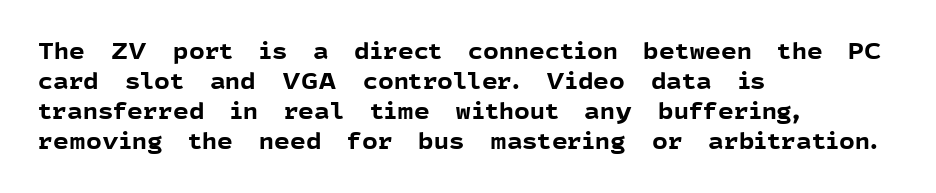
{"italic": "no", "bold": "yes", "underline": "no", "align": "left", "line_spacing": "normal", "line_spacing_ratio": 1.36, "letter_spacing": "normal", "letter_spacing_em": 0.0, "glyph_px": 22}
